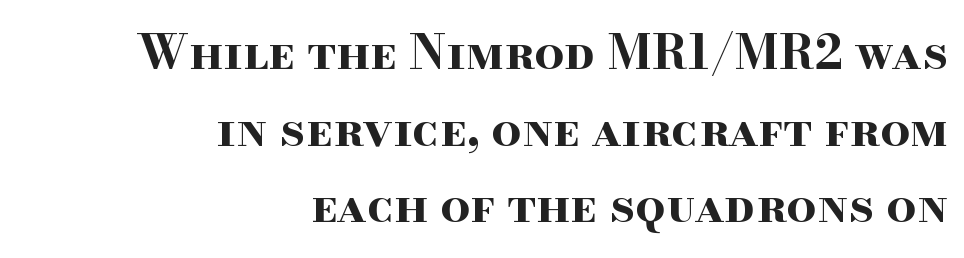
The ragged edge is on the left, which tells us the setting is flush right. The letters stand upright; this is a roman face. Strong, thick strokes mark this as bold type. The leading is moderate, giving the passage an even texture. Nobody drew a line under any word here.
